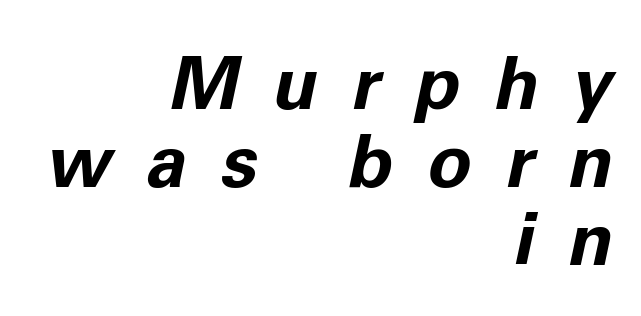
The image shows 73 px bold type, italic (leaning right); set right-aligned, tight line spacing (1.07x), unusually wide letter spacing (+0.47 em), not underlined; low stroke contrast and a medium x-height.
